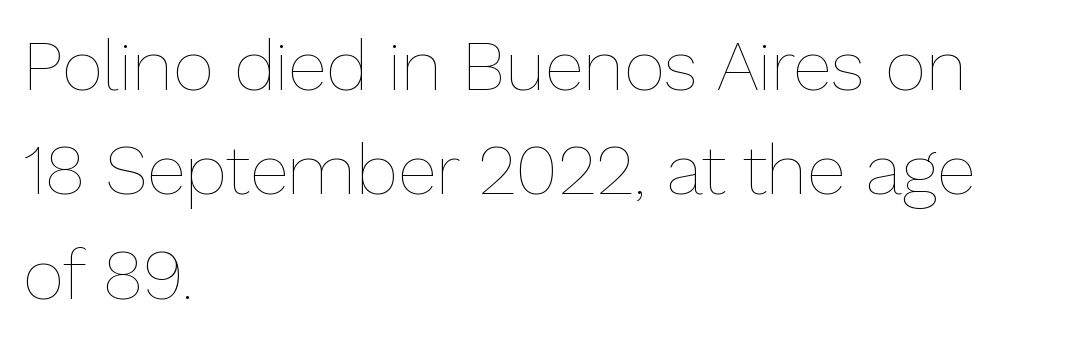
Q: Is the text bold? A: No.
Q: Is the text italic (slanted)? A: No, it is upright.
Q: Is the text underlined? A: No.
Q: How is the paragraph aligned? A: Left-aligned.
Q: Is the spacing between letters normal or unusually wide? A: Normal.
Q: Is the spacing between lines tight, normal or loose? A: Normal.
Q: Width (condensed, normal, or wide)? A: Normal.
Q: Stroke contrast? A: Low.
Q: x-height? A: Medium.
Q: Monospaced? A: No.
